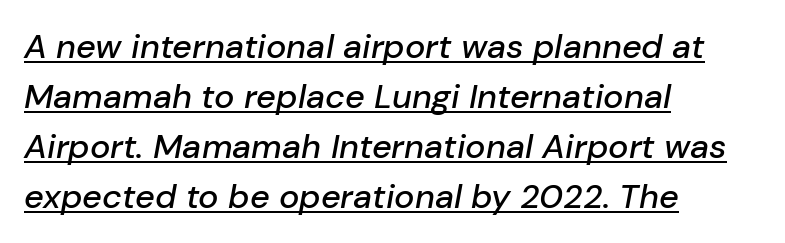
{"italic": "yes", "lean": "right", "slant_degrees": 10, "width": "normal", "stroke_contrast": "low", "x_height": "medium", "monospaced": "no", "underline": "yes", "align": "left", "line_spacing": "normal", "line_spacing_ratio": 1.47, "letter_spacing": "normal", "letter_spacing_em": 0.0, "glyph_px": 34}
